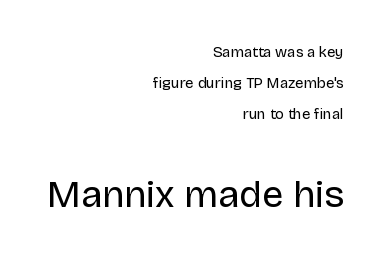
Note the varied advance widths — an 'i' is clearly narrower than an 'm'. If you drew a ruler down the right edge, every line would touch it. No extra ink here — the face is not bold. Every character sits straight up, as roman type does. The font family rendered here belongs to the sans-serif group. The rendering uses a large line-height, opening up the rows.
